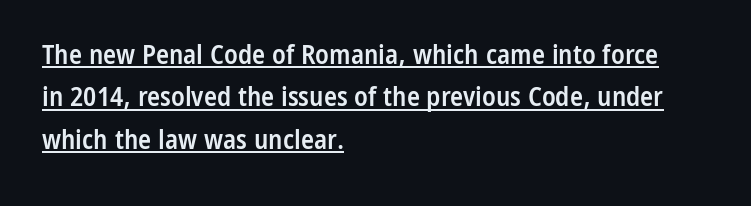
Posture: upright roman. Students, observe the line beneath the letters — that is underlining. Here the glyphs are tracked normally, forming tight word shapes. All the whitespace from short lines collects on the right. Slightly chunky letters — semibold, I'd say, not full bold. These lines sit exactly where default settings would place them.
